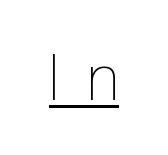
On a weight scale, this lands at 450 or below. Is this a fixed-width face? No — the glyphs have proportional, varying widths. This is roman type, the default non-slanted kind. The letterforms stand isolated, each surrounded by extra space. Caption: lettering with a line underneath.
